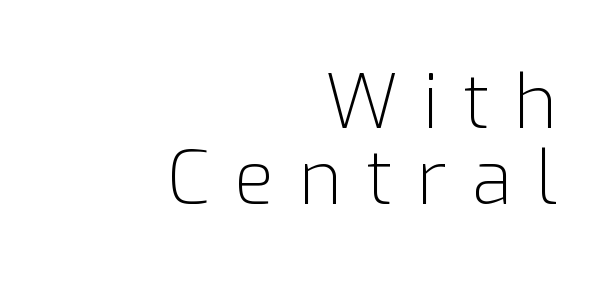
One glance says dense: line gaps are narrower than usual. Designer's note — italics off, roman on. Which margin do the lines hug? The right one — the left edge is uneven. Loose tracking; the words dissolve into strings of separated letters. The weight would be labelled regular, book, light, or lighter still. Underline: absent.
